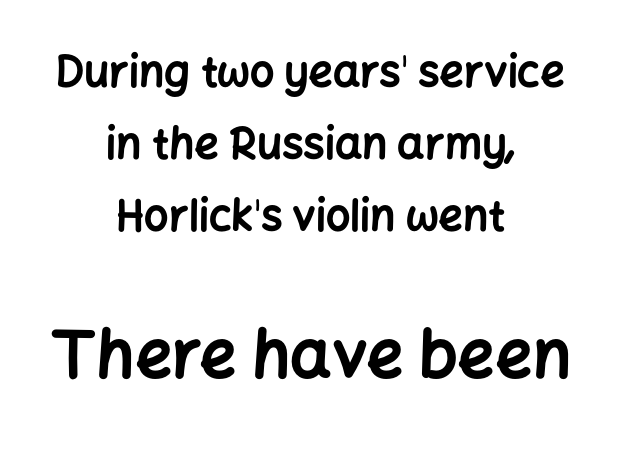
Leading matches the norm, producing a regular column. Default kerning and tracking; the words read as compact shapes. This is heavy type, rendered in bold. The area under the type is left untouched.
